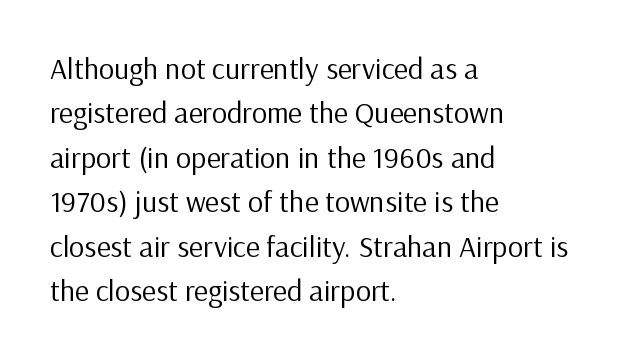
All the whitespace from short lines collects on the right. Check under the words: just untouched page. The horizontal fit of the characters is conventional and even. Grotesque or geometric, the face here clearly has no serifs.
